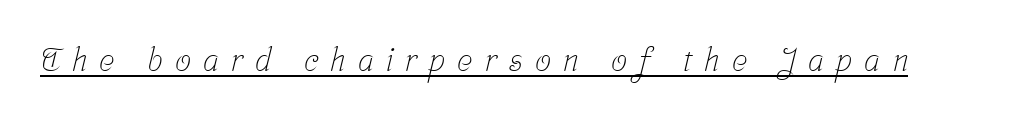
The image shows 32 px light, condensed serif type; set unusually wide letter spacing (+0.38 em), underlined; low stroke contrast and a medium x-height.
